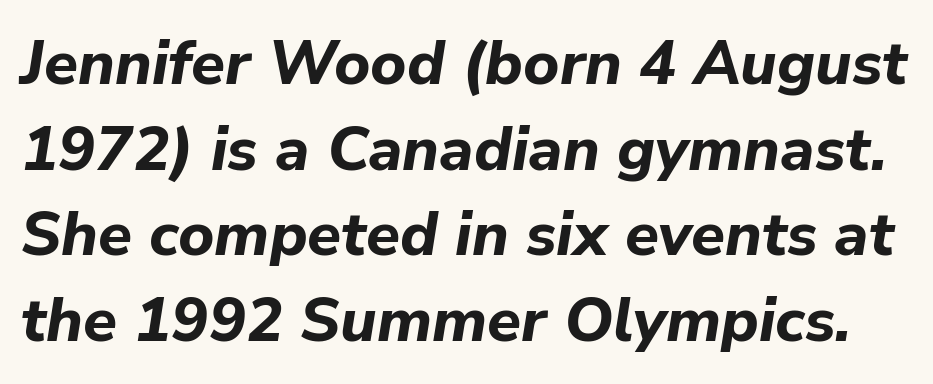
Honestly, there is no underline to notice here at all. Looks like regular typesetting: each glyph gets only the width it needs. The specimen reads as italic at a glance. This rendering leaves character spacing at its baseline value.
